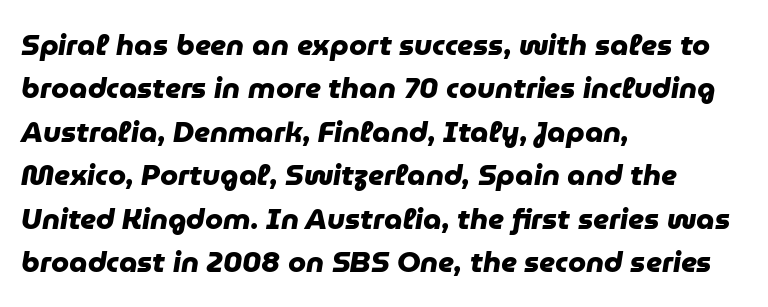
{"serif": "no", "bold": "yes", "weight": "heavy", "width": "normal", "stroke_contrast": "low", "x_height": "medium", "monospaced": "no", "underline": "no", "align": "left", "line_spacing": "normal", "line_spacing_ratio": 1.5, "letter_spacing": "normal", "letter_spacing_em": 0.0, "glyph_px": 29}
